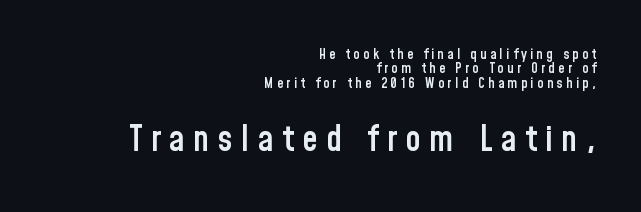
{"serif": "no", "italic": "no", "bold": "semi", "weight": "semibold", "width": "condensed", "stroke_contrast": "low", "x_height": "medium", "monospaced": "no", "underline": "no", "align": "right", "line_spacing": "tight", "line_spacing_ratio": 1.03, "letter_spacing": "wide", "letter_spacing_em": 0.24, "larger_block": "second", "size_ratio": 2.5, "glyph_px": 35}
